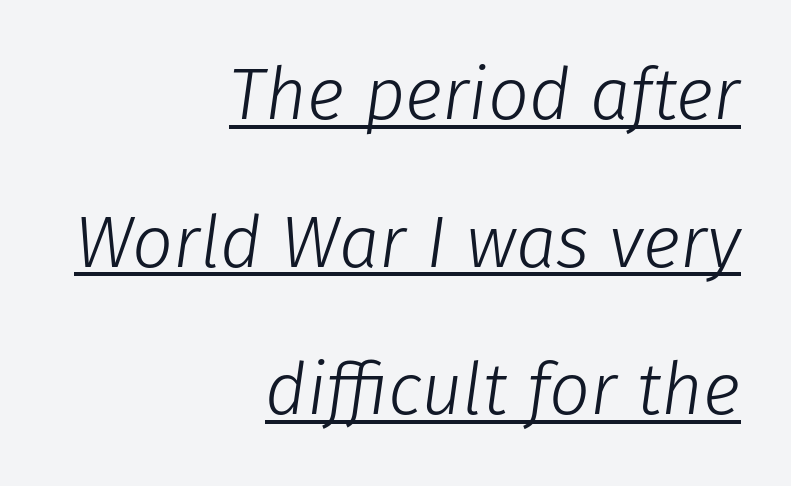
Alignment: flush right. The glyphs look as if they've been sheared to an angle. Ink coverage per letter is moderate at most. Does a line run under the words? Yes, clearly. You could not count columns in this text — the font is proportionally spaced.
